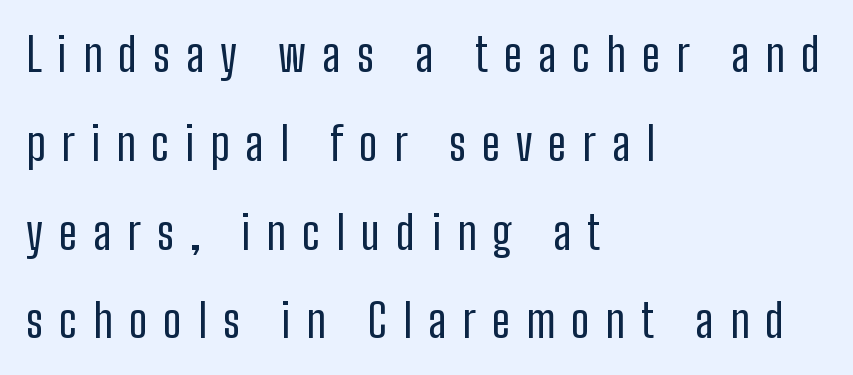
A great deal of white space separates one row of letters from the next. No word sits above an underline. Looks like regular typesetting: each glyph gets only the width it needs. Nothing heavy about these letters — not bold at all.
